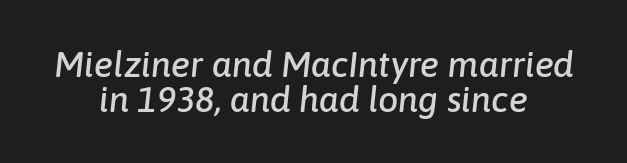
{"italic": "yes", "lean": "right", "slant_degrees": 6, "width": "normal", "stroke_contrast": "low", "x_height": "medium", "monospaced": "no", "underline": "no", "align": "center", "line_spacing": "tight", "line_spacing_ratio": 0.96, "letter_spacing": "normal", "letter_spacing_em": 0.0, "glyph_px": 36}
